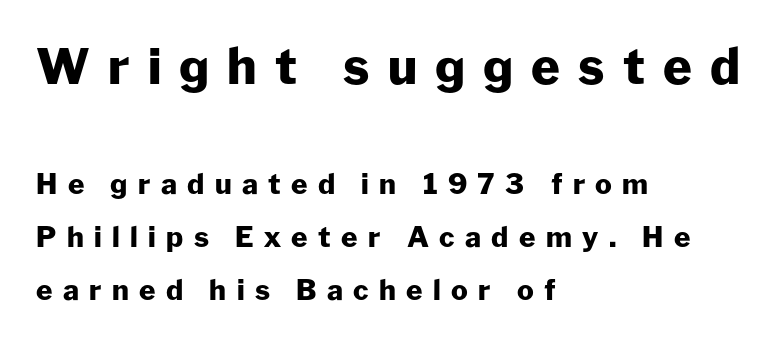
Q: Is the text bold? A: Yes.
Q: Is the text italic (slanted)? A: No, it is upright.
Q: Is the typeface a serif or a sans-serif typeface? A: Sans-serif.
Q: Is the text underlined? A: No.
Q: How is the paragraph aligned? A: Left-aligned.
Q: Is the spacing between letters normal or unusually wide? A: Unusually wide.
Q: Which block of text is set in a larger size, the first (top) or the second (bottom)? A: The first (top) one.
Q: Width (condensed, normal, or wide)? A: Normal.
Q: Stroke contrast? A: Low.
Q: x-height? A: Medium.
Q: Monospaced? A: No.
